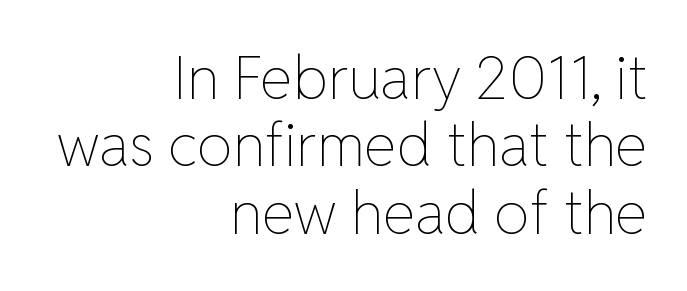
The rendering anchors every line to the right-hand side. The vertical gap from one line to the next is small. Summary of weight: not heavy and not bold. Glyph-to-glyph distance matches everyday printed text. Posture: upright roman. Quick note: underline off.
